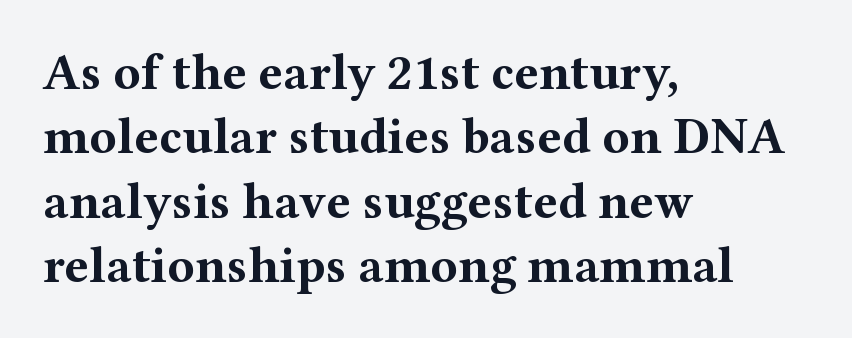
Q: Is the text bold? A: Yes.
Q: Is the text italic (slanted)? A: No, it is upright.
Q: Is the typeface a serif or a sans-serif typeface? A: Serif.
Q: Is the text underlined? A: No.
Q: How is the paragraph aligned? A: Left-aligned.
Q: Is the spacing between letters normal or unusually wide? A: Normal.
Q: Is the spacing between lines tight, normal or loose? A: Normal.
Q: Width (condensed, normal, or wide)? A: Wide.
Q: Stroke contrast? A: Medium.
Q: x-height? A: Medium.
Q: Monospaced? A: No.
